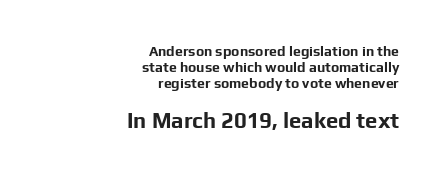
The image shows 22 px bold type, upright; set right-aligned, tight line spacing (1.14x), normal letter spacing, not underlined; the second (bottom) block is 1.57x larger.
